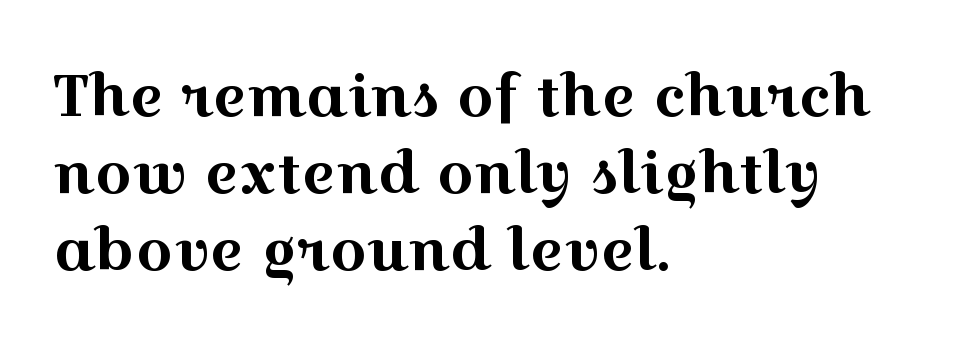
{"serif": "yes", "italic": "no", "width": "wide", "x_height": "medium", "monospaced": "no", "underline": "no", "align": "left", "line_spacing": "normal", "line_spacing_ratio": 1.33, "letter_spacing": "normal", "letter_spacing_em": 0.0, "glyph_px": 58}
